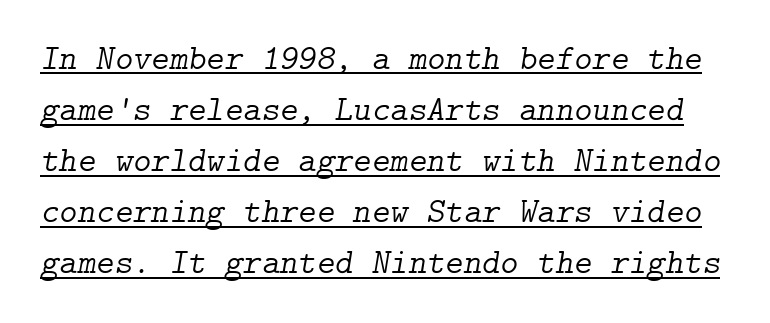
{"serif": "yes", "italic": "yes", "lean": "right", "slant_degrees": 9, "bold": "no", "weight": "light", "width": "normal", "stroke_contrast": "low", "x_height": "medium", "underline": "yes", "line_spacing": "normal", "line_spacing_ratio": 1.46, "letter_spacing": "normal", "letter_spacing_em": 0.0, "glyph_px": 35}
